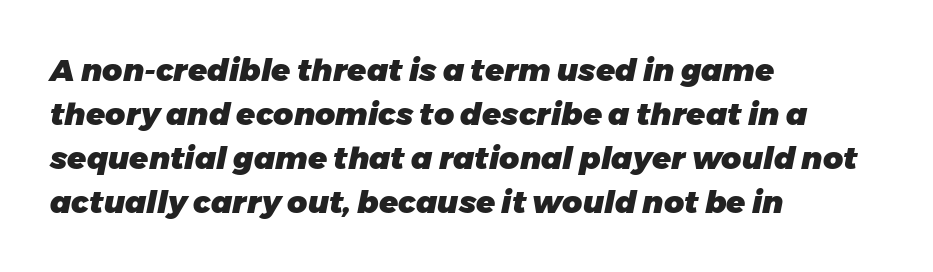
The image shows 31 px heavy type, italic (leaning right); set left-aligned, normal line spacing (1.42x), normal letter spacing, not underlined; low stroke contrast and a medium x-height.
